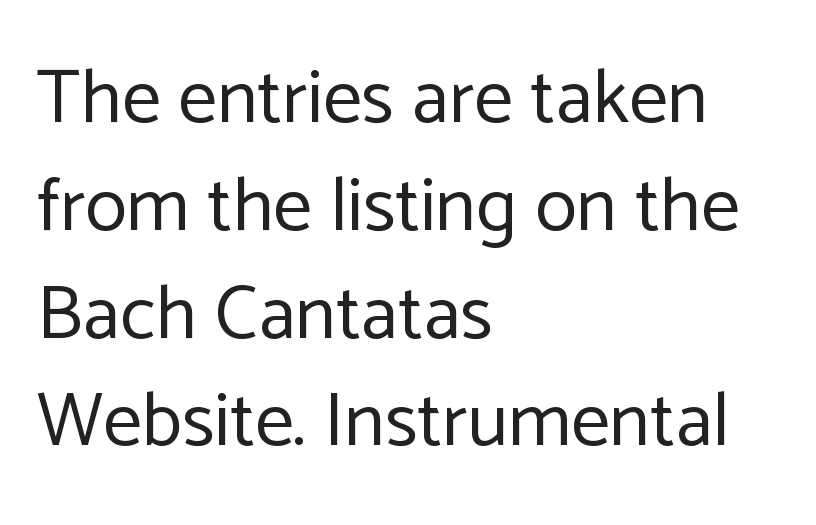
{"serif": "no", "italic": "no", "bold": "no", "weight": "regular", "width": "normal", "stroke_contrast": "low", "x_height": "medium", "monospaced": "no", "underline": "no", "align": "left", "line_spacing": "normal", "line_spacing_ratio": 1.4, "letter_spacing": "normal", "letter_spacing_em": 0.0, "glyph_px": 77}
